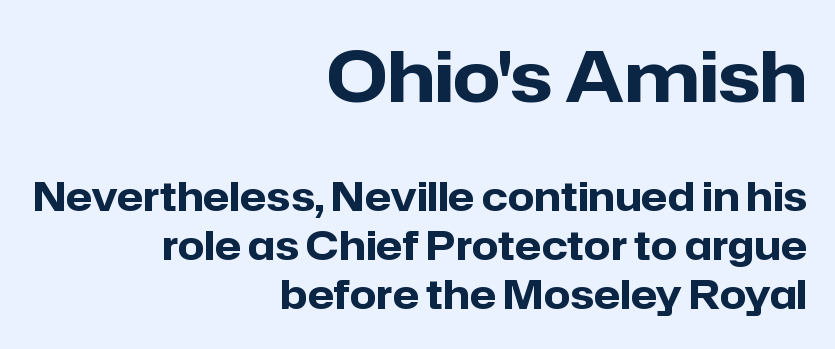
{"serif": "no", "italic": "no", "bold": "yes", "weight": "heavy", "width": "normal", "stroke_contrast": "low", "x_height": "medium", "monospaced": "no", "underline": "no", "align": "right", "line_spacing": "normal", "line_spacing_ratio": 1.25, "letter_spacing": "normal", "letter_spacing_em": 0.0, "larger_block": "first", "size_ratio": 1.77, "glyph_px": 69}
